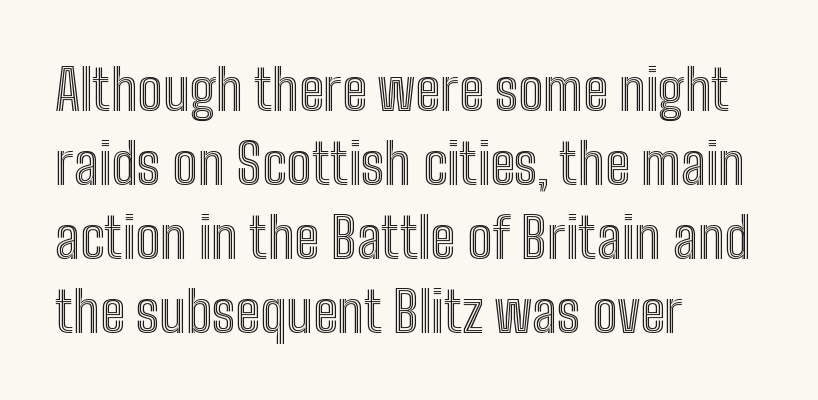
This sample has the flowing, uneven cadence of proportional lettering. Each line starts at the same left margin while the right side varies. The gaps between neighbouring characters are ordinary and unremarkable. This sample keeps an unexceptional amount of space between lines. Unlike italic type, these characters show no tilt at all.
